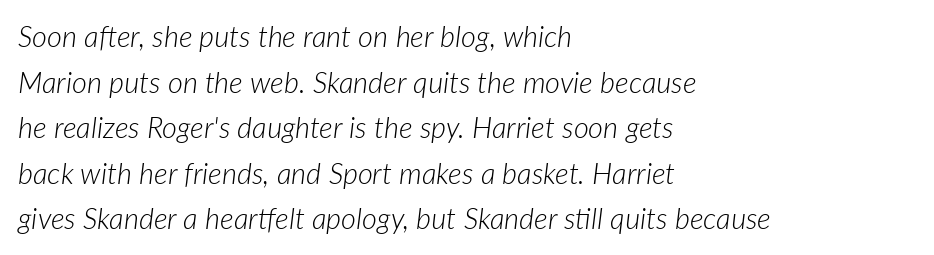
Reading down the block, your eye returns to a fixed left position each line. Quick note: underline off. The whole block is typeset with a tilt. Stroke thickness stays within the range of a standard reading face or lighter. Character widths vary here, with narrow letters taking less room than wide ones.
